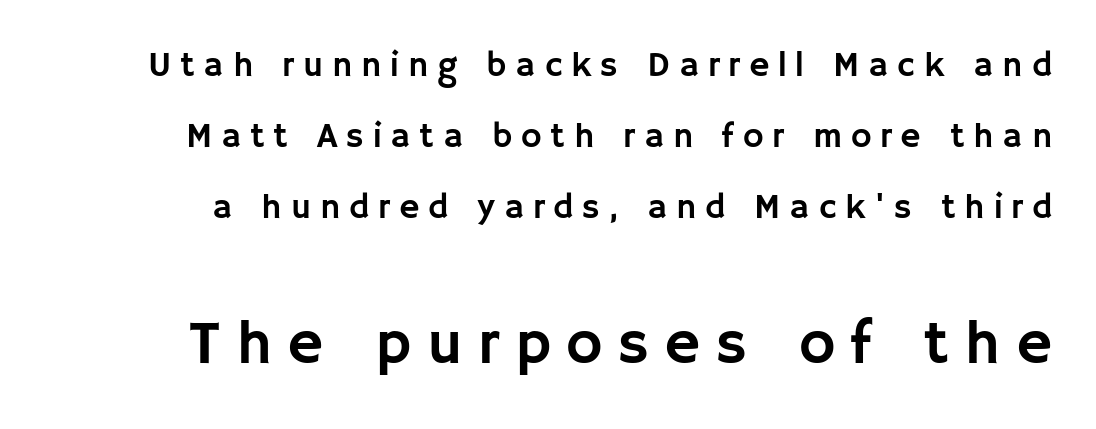
I'd call this a sans setting — the letters go barefoot. Each word looks stretched out because of the extra space between its letters. The block sitting lower on the canvas is the one with enlarged characters. Each row of text sits above clean, open space. Baseline-to-baseline distance is far greater than the letter height.
